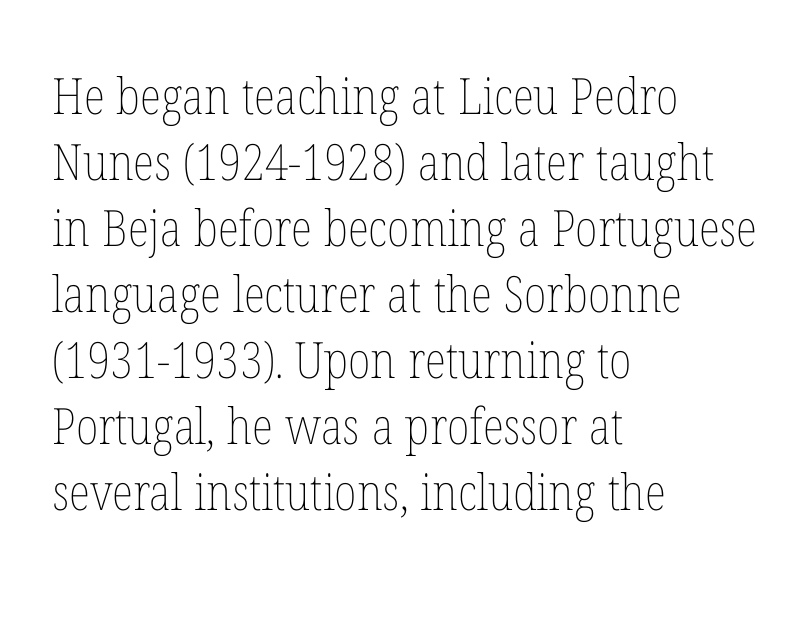
{"italic": "no", "bold": "no", "weight": "thin", "width": "condensed", "stroke_contrast": "low", "x_height": "medium", "monospaced": "no", "underline": "no", "align": "left", "line_spacing": "normal", "line_spacing_ratio": 1.32, "letter_spacing": "normal", "letter_spacing_em": 0.0, "glyph_px": 50}
